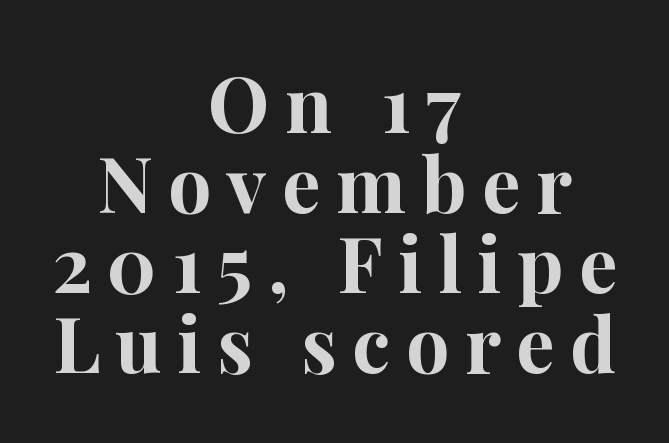
The image shows 77 px bold serif type, upright; set centered, tight line spacing (1.04x), unusually wide letter spacing (+0.2 em), not underlined; high stroke contrast and a medium x-height.
